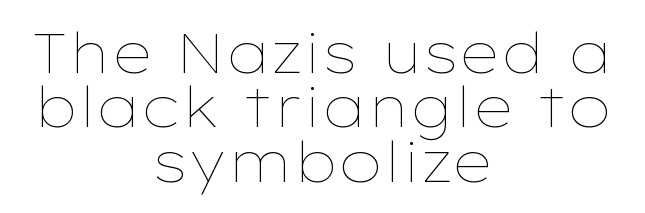
The image shows 56 px thin, wide type, upright; set centered, tight line spacing (0.97x), normal letter spacing, not underlined; low stroke contrast and a medium x-height.
